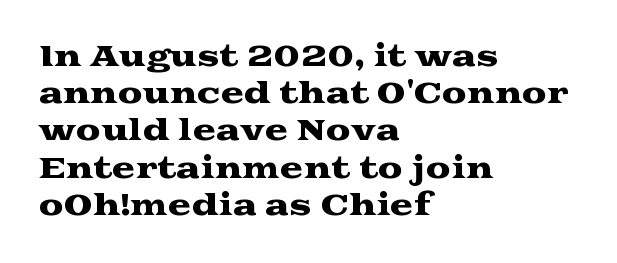
Q: Is the text italic (slanted)? A: No, it is upright.
Q: Is the typeface a serif or a sans-serif typeface? A: Serif.
Q: Is the text underlined? A: No.
Q: How is the paragraph aligned? A: Left-aligned.
Q: Is the spacing between letters normal or unusually wide? A: Normal.
Q: Is the spacing between lines tight, normal or loose? A: Normal.
Q: Width (condensed, normal, or wide)? A: Wide.
Q: Stroke contrast? A: Medium.
Q: x-height? A: Medium.
Q: Monospaced? A: No.
